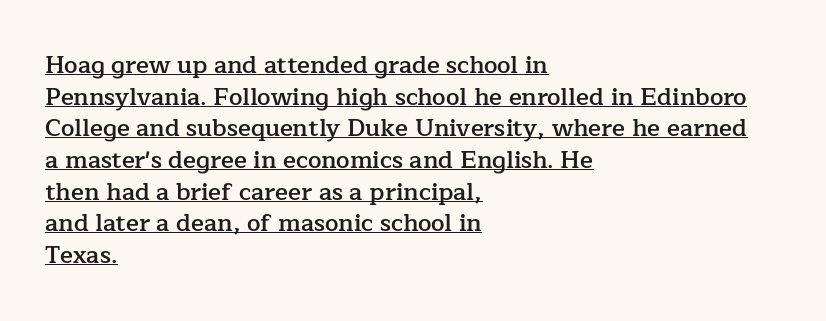
Nothing unusual about the tracking: characters are spaced as the font intends. Check the space under the baseline: a stroke is drawn there. A student would call this left alignment; a typographer would say flush left, rag right. The rendering uses a semibold face; strokes are thickened but not to full bold. Horizontal bands of white between lines are of average thickness. This is roman type, the default non-slanted kind.
